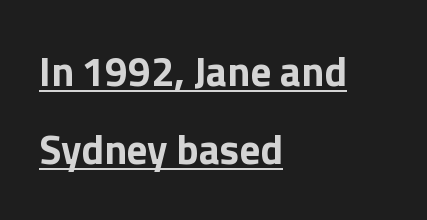
If you drew a line through each stem, it would be perfectly vertical. The text block is weighted toward the left margin, trailing off unevenly rightward. The letters advance in unequal steps, a hallmark of proportional type. The designer went with a sans here, leaving each stem footless.
